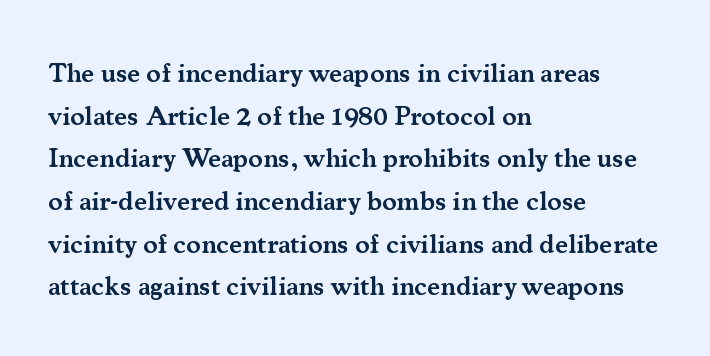
{"italic": "no", "bold": "semi", "underline": "no", "align": "left", "line_spacing": "normal", "line_spacing_ratio": 1.58, "letter_spacing": "normal", "letter_spacing_em": 0.0, "glyph_px": 27}
